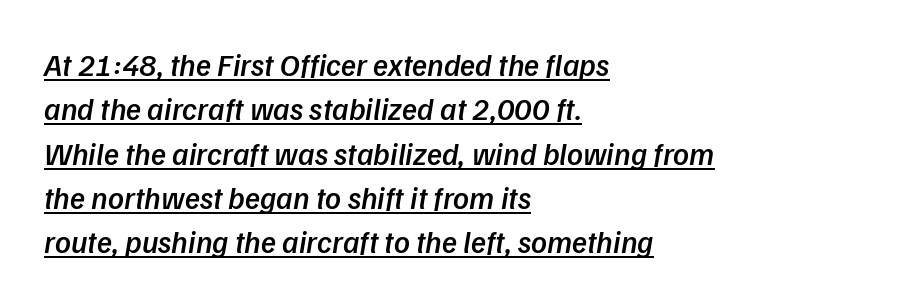
The image shows 31 px semibold type, italic (leaning right); set left-aligned, normal line spacing (1.43x), normal letter spacing, underlined; low stroke contrast and a medium x-height.
